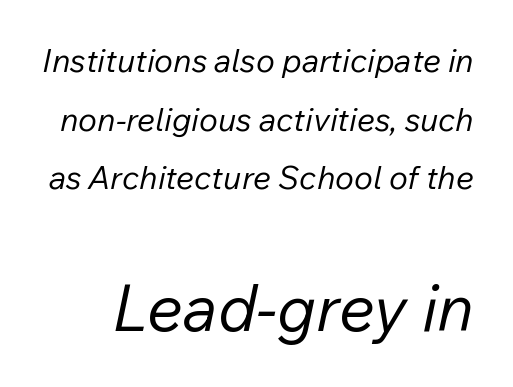
{"italic": "yes", "lean": "right", "slant_degrees": 12, "bold": "no", "weight": "regular", "width": "normal", "stroke_contrast": "low", "x_height": "medium", "monospaced": "no", "underline": "no", "line_spacing_ratio": 1.83, "letter_spacing": "normal", "letter_spacing_em": 0.0, "larger_block": "second", "size_ratio": 2.0, "glyph_px": 64}
